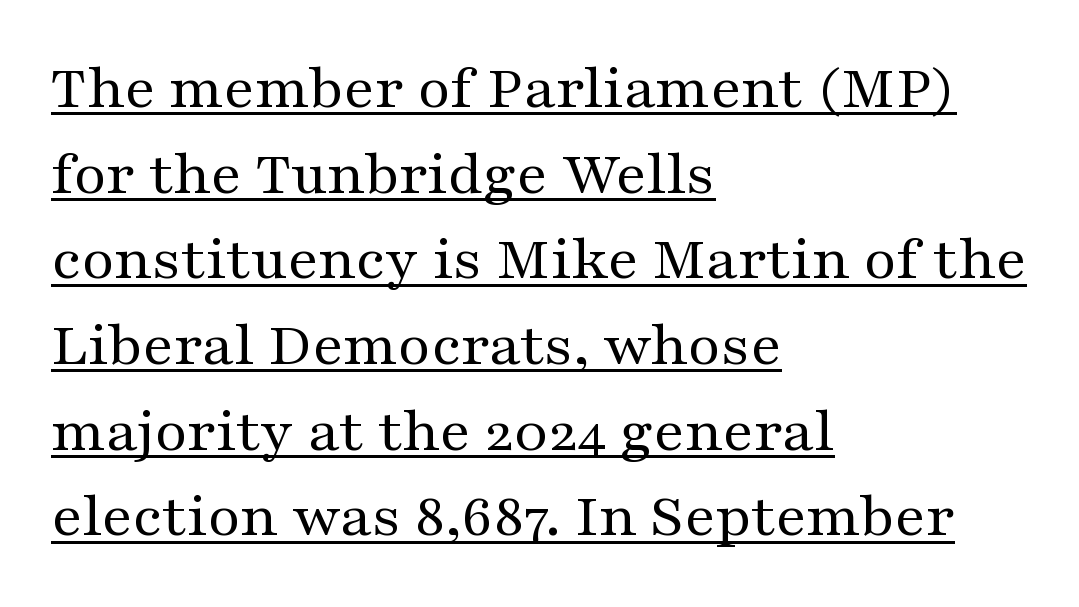
The image shows 63 px regular-weight, wide serif type, upright; set left-aligned, normal line spacing (1.36x), normal letter spacing, underlined; medium stroke contrast and a medium x-height.
